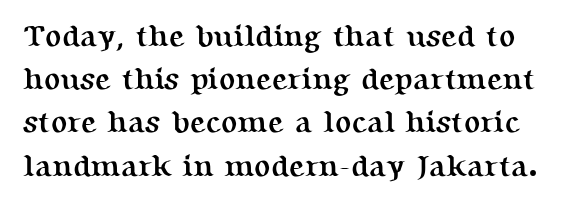
{"serif": "yes", "italic": "no", "bold": "yes", "weight": "semibold", "width": "normal", "stroke_contrast": "medium", "x_height": "medium", "monospaced": "no", "underline": "no", "line_spacing": "normal", "line_spacing_ratio": 1.44, "letter_spacing": "normal", "letter_spacing_em": 0.0, "glyph_px": 30}
